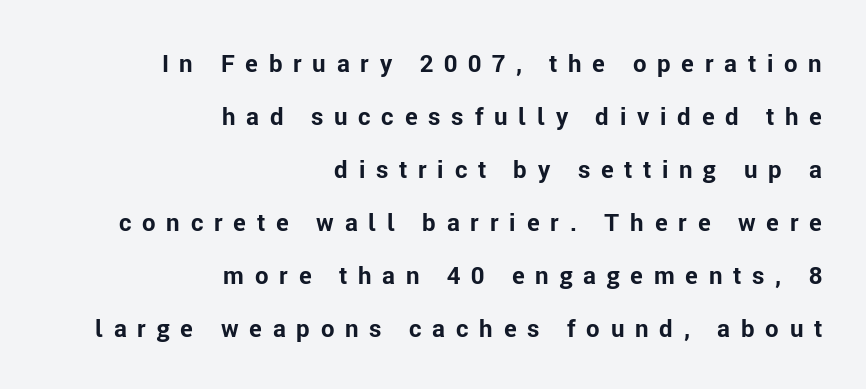
Q: Is the text bold? A: Yes.
Q: Is the text italic (slanted)? A: No, it is upright.
Q: Is the text underlined? A: No.
Q: How is the paragraph aligned? A: Right-aligned.
Q: Is the spacing between letters normal or unusually wide? A: Unusually wide.
Q: Is the spacing between lines tight, normal or loose? A: Loose.
